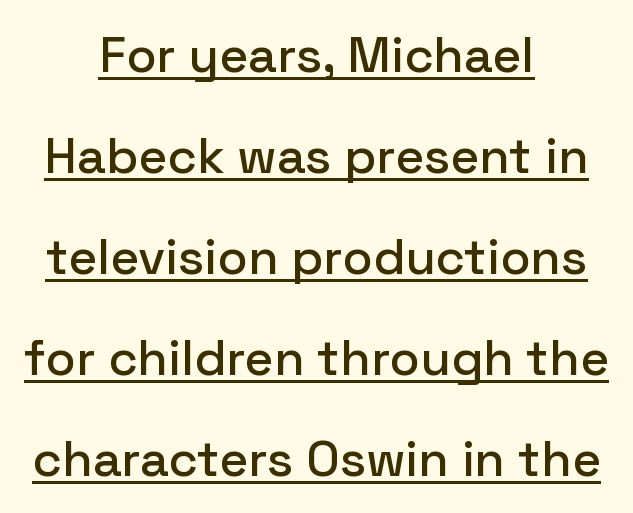
Q: Is the text italic (slanted)? A: No, it is upright.
Q: Is the typeface a serif or a sans-serif typeface? A: Sans-serif.
Q: Is the text underlined? A: Yes.
Q: How is the paragraph aligned? A: Centered.
Q: Is the spacing between letters normal or unusually wide? A: Normal.
Q: Is the spacing between lines tight, normal or loose? A: Loose.
Q: Width (condensed, normal, or wide)? A: Normal.
Q: Stroke contrast? A: Low.
Q: x-height? A: Medium.
Q: Monospaced? A: No.
